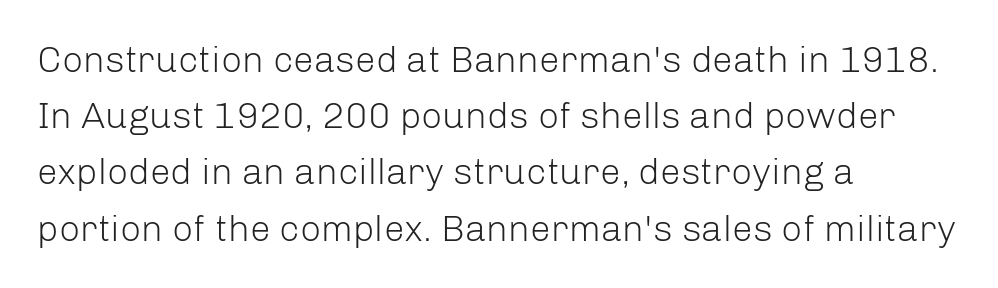
{"serif": "no", "italic": "no", "bold": "no", "weight": "light", "width": "normal", "stroke_contrast": "low", "x_height": "medium", "monospaced": "no", "underline": "no", "align": "left", "line_spacing": "normal", "line_spacing_ratio": 1.52, "letter_spacing": "normal", "letter_spacing_em": 0.0, "glyph_px": 37}
